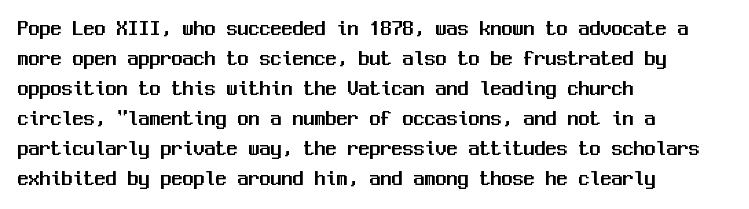
Q: Is the text italic (slanted)? A: No, it is upright.
Q: Is the text underlined? A: No.
Q: How is the paragraph aligned? A: Left-aligned.
Q: Is the spacing between letters normal or unusually wide? A: Normal.
Q: Is the spacing between lines tight, normal or loose? A: Normal.
